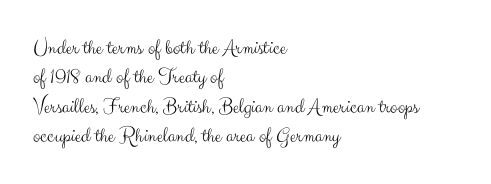
{"bold": "no", "underline": "no", "align": "left", "line_spacing": "normal", "line_spacing_ratio": 1.33, "letter_spacing": "normal", "letter_spacing_em": 0.0, "glyph_px": 22}
